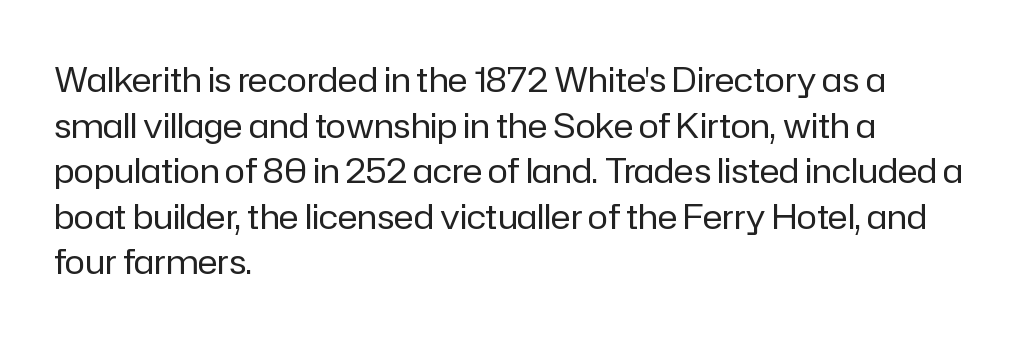
The image shows 34 px regular-weight sans-serif type, upright; set left-aligned, normal line spacing (1.34x), normal letter spacing, not underlined; low stroke contrast and a medium x-height.
